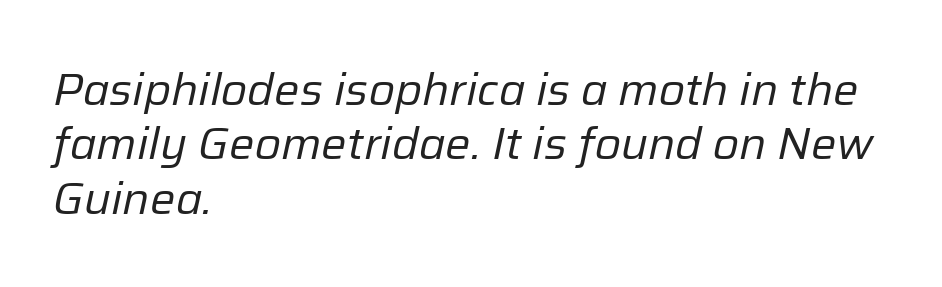
Q: Is the text bold? A: No.
Q: Is the text italic (slanted)? A: Yes, it leans right by about 12 degrees.
Q: Is the text underlined? A: No.
Q: How is the paragraph aligned? A: Left-aligned.
Q: Is the spacing between letters normal or unusually wide? A: Normal.
Q: Width (condensed, normal, or wide)? A: Normal.
Q: Stroke contrast? A: Low.
Q: x-height? A: Medium.
Q: Monospaced? A: No.
